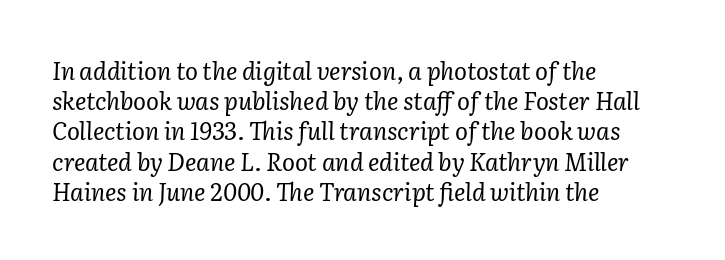
All the whitespace from short lines collects on the right. The area under the type is left untouched. Observe the ordinary spacing: letters are neighbours, not strangers. Stroke thickness stays within the range of a standard reading face or lighter. Students, observe: this is what conventionally led text looks like. Italic? Definitely — the glyphs are oblique.
